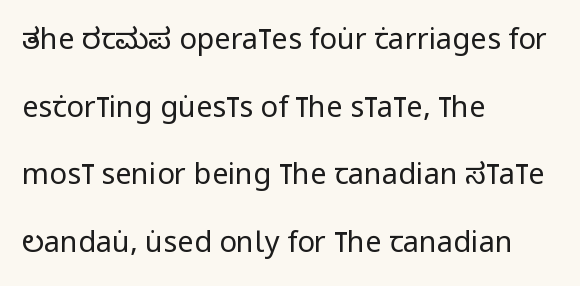
Q: Is the text bold? A: No.
Q: Is the text italic (slanted)? A: No, it is upright.
Q: Is the typeface a serif or a sans-serif typeface? A: Sans-serif.
Q: Is the text underlined? A: No.
Q: How is the paragraph aligned? A: Left-aligned.
Q: Is the spacing between letters normal or unusually wide? A: Normal.
Q: Is the spacing between lines tight, normal or loose? A: Loose.
Q: Width (condensed, normal, or wide)? A: Condensed.
Q: Stroke contrast? A: Low.
Q: x-height? A: Large.
Q: Monospaced? A: No.
